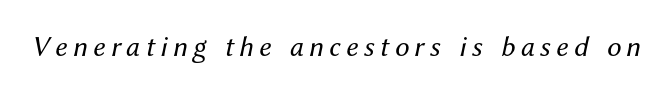
{"italic": "yes", "lean": "right", "slant_degrees": 12, "bold": "no", "weight": "regular", "width": "normal", "stroke_contrast": "medium", "x_height": "medium", "monospaced": "no", "underline": "no", "glyph_px": 29}
